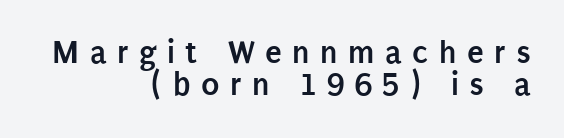
Q: Is the text bold? A: Yes.
Q: Is the text italic (slanted)? A: No, it is upright.
Q: Is the typeface a serif or a sans-serif typeface? A: Sans-serif.
Q: Is the text underlined? A: No.
Q: How is the paragraph aligned? A: Right-aligned.
Q: Is the spacing between letters normal or unusually wide? A: Unusually wide.
Q: Is the spacing between lines tight, normal or loose? A: Tight.
Q: Width (condensed, normal, or wide)? A: Condensed.
Q: Stroke contrast? A: Low.
Q: x-height? A: Large.
Q: Monospaced? A: No.
